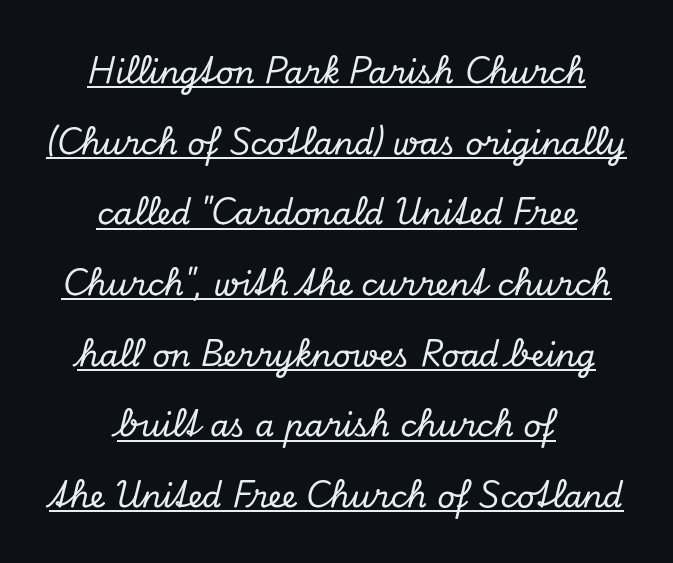
Are there feet on the stems? There are — it's a serif. One glance says open: line gaps are wider than usual. The rendering uses the underline text-decoration. A typesetter would call this proportional, since set widths differ per character. This sample uses plain, unmodified letter spacing.
